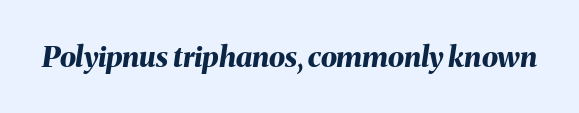
The image shows 29 px bold type, italic (leaning right); set normal letter spacing, not underlined; medium stroke contrast and a medium x-height.
